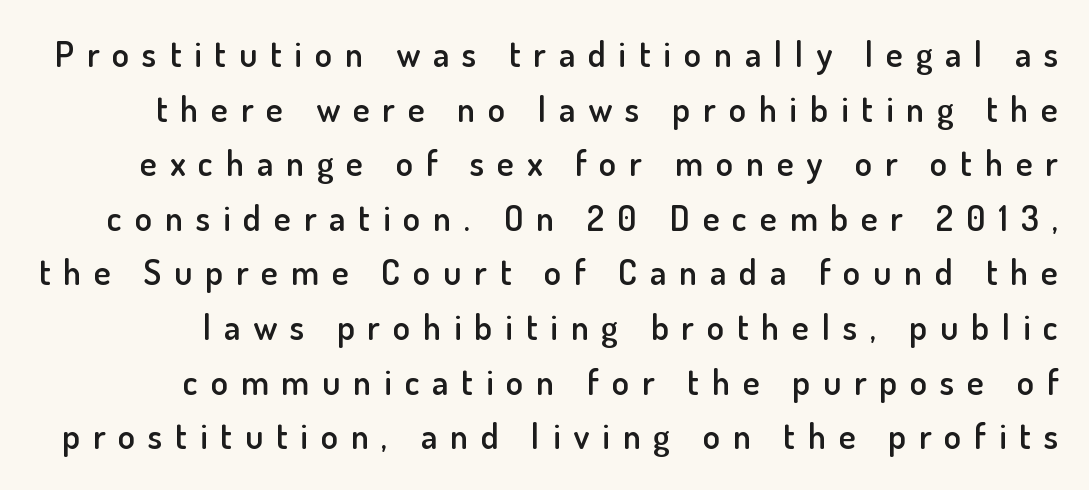
The image shows 35 px semibold sans-serif type, upright; set normal line spacing (1.56x), unusually wide letter spacing (+0.37 em), not underlined; low stroke contrast and a small x-height.
